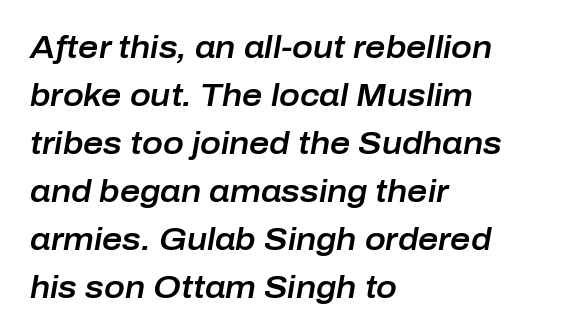
{"italic": "yes", "lean": "right", "slant_degrees": 10, "width": "normal", "stroke_contrast": "low", "x_height": "medium", "monospaced": "no", "underline": "no", "align": "left", "line_spacing": "normal", "line_spacing_ratio": 1.55, "letter_spacing": "normal", "letter_spacing_em": 0.0, "glyph_px": 31}
